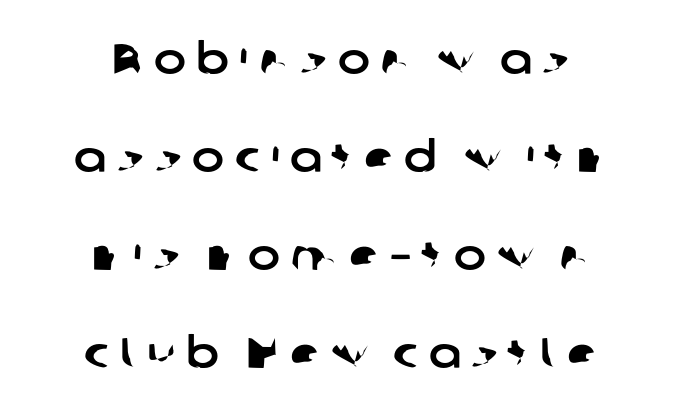
Q: Is the typeface a serif or a sans-serif typeface? A: Sans-serif.
Q: Is the text underlined? A: No.
Q: How is the paragraph aligned? A: Centered.
Q: Is the spacing between letters normal or unusually wide? A: Unusually wide.
Q: Is the spacing between lines tight, normal or loose? A: Loose.
Q: Width (condensed, normal, or wide)? A: Normal.
Q: Stroke contrast? A: Low.
Q: x-height? A: Medium.
Q: Monospaced? A: No.
